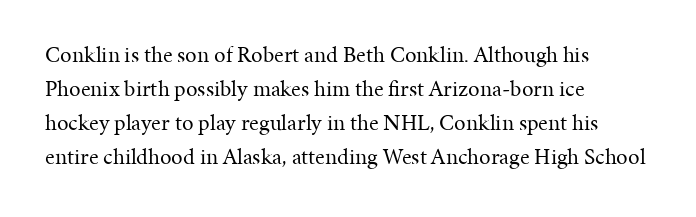
Q: Is the text bold? A: No.
Q: Is the text italic (slanted)? A: No, it is upright.
Q: Is the text underlined? A: No.
Q: How is the paragraph aligned? A: Left-aligned.
Q: Is the spacing between letters normal or unusually wide? A: Normal.
Q: Is the spacing between lines tight, normal or loose? A: Normal.
